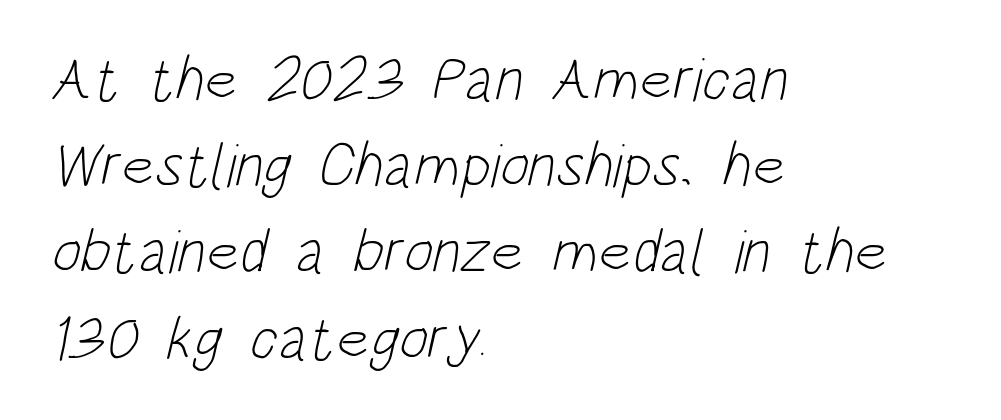
Q: Is the text bold? A: No.
Q: Is the typeface a serif or a sans-serif typeface? A: Sans-serif.
Q: Is the text underlined? A: No.
Q: How is the paragraph aligned? A: Left-aligned.
Q: Is the spacing between letters normal or unusually wide? A: Normal.
Q: Is the spacing between lines tight, normal or loose? A: Normal.
Q: Width (condensed, normal, or wide)? A: Condensed.
Q: Stroke contrast? A: Low.
Q: x-height? A: Large.
Q: Monospaced? A: No.
